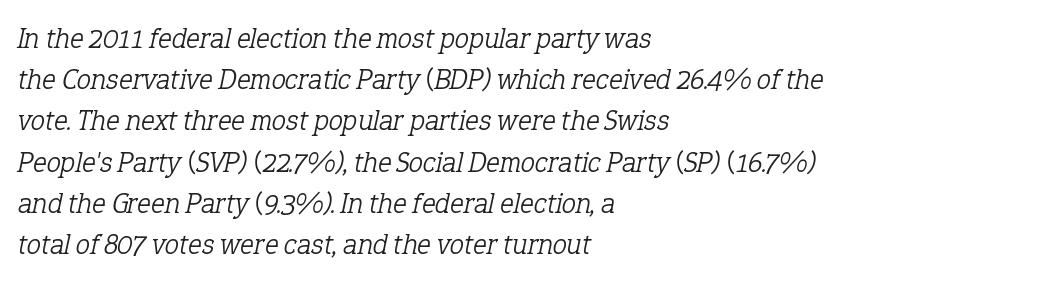
The image shows 29 px light serif type, italic (leaning right); set left-aligned, normal line spacing (1.42x), normal letter spacing, not underlined; low stroke contrast and a medium x-height.
